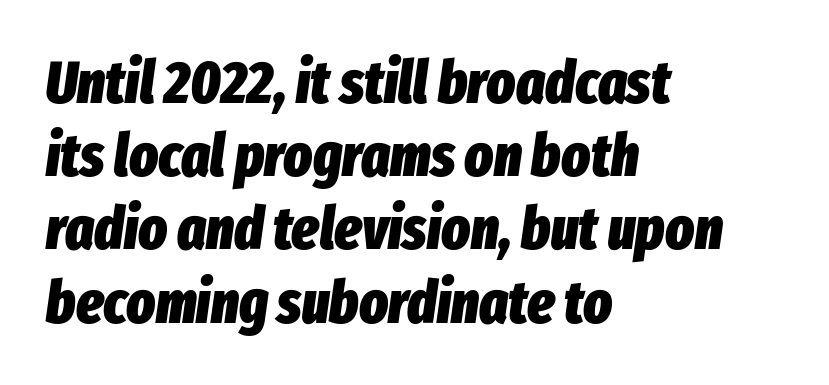
The image shows 60 px heavy, condensed type, italic (leaning right); set left-aligned, line spacing 1.22x, normal letter spacing, not underlined; low stroke contrast and a medium x-height.
